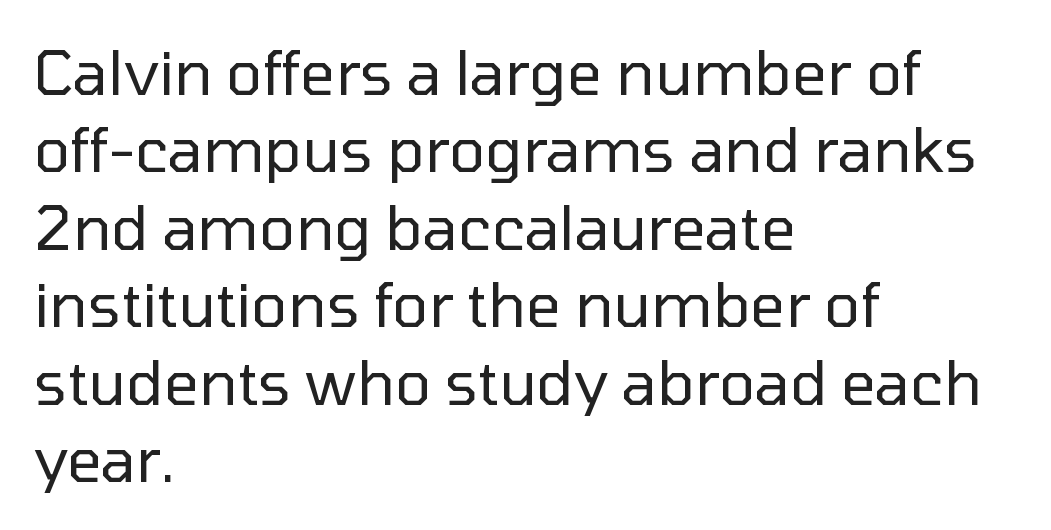
This is the regular roman posture of the typeface. Classification — sans serif. Honestly, there is no underline to notice here at all. Summary of weight: not heavy and not bold. Spacing between characters is what you'd get straight out of the box. Which margin do the lines hug? The left one — the right edge is uneven.
